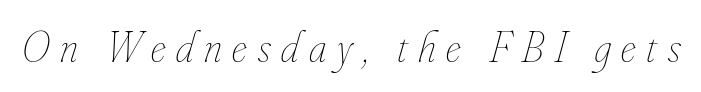
The image shows 43 px thin, condensed type, italic (leaning right); set unusually wide letter spacing (+0.25 em), not underlined; low stroke contrast and a small x-height.
